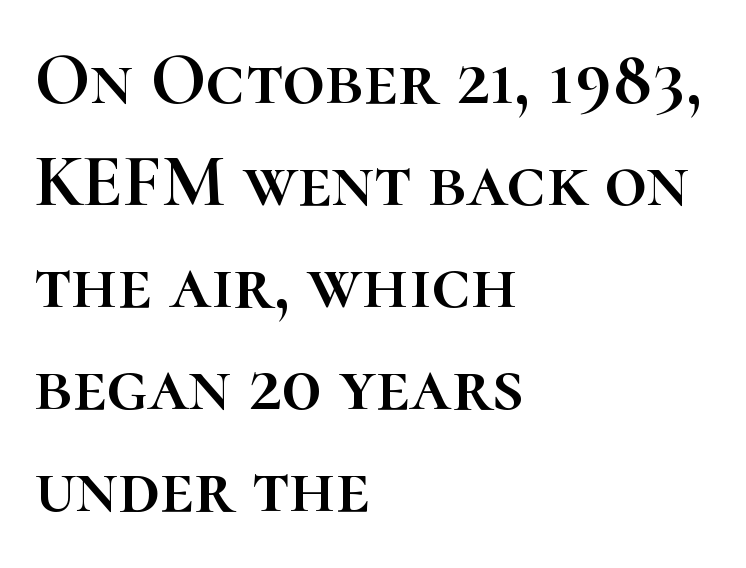
Is there much room between lines? A standard amount, neither cramped nor airy. You could call the tracking neutral — neither tight nor loose. This sample is left-justified, so line endings fall wherever the words run out. The space beneath each line is pristine and unruled.
